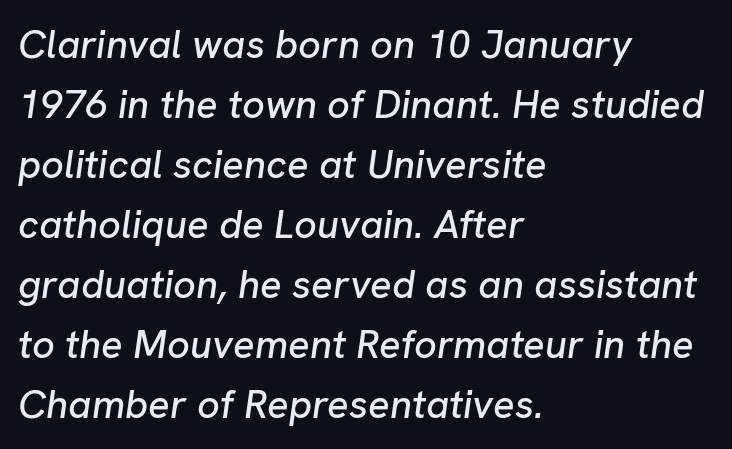
Q: Is the text italic (slanted)? A: Yes, it leans right by about 8 degrees.
Q: Is the text underlined? A: No.
Q: How is the paragraph aligned? A: Left-aligned.
Q: Is the spacing between letters normal or unusually wide? A: Normal.
Q: Is the spacing between lines tight, normal or loose? A: Normal.
Q: Width (condensed, normal, or wide)? A: Normal.
Q: Stroke contrast? A: Low.
Q: x-height? A: Medium.
Q: Monospaced? A: No.
